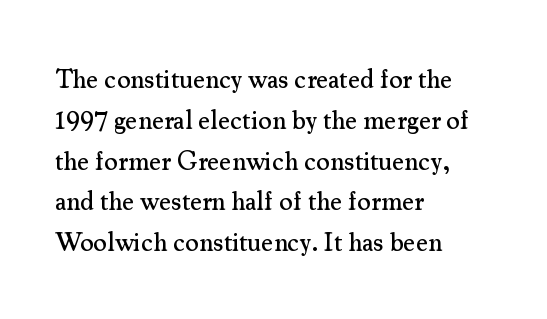
The space between consecutive lines is moderate. This sample uses plain, unmodified letter spacing. Layout note: lines flush left. No italicization has been applied; the sample stays upright. The passage shown is not underscored anywhere.
